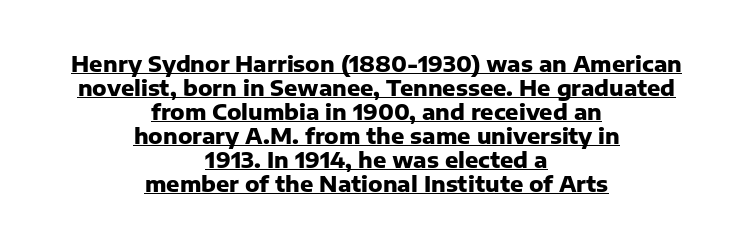
{"italic": "no", "bold": "yes", "underline": "yes", "align": "center", "line_spacing": "tight", "line_spacing_ratio": 1.09, "letter_spacing": "normal", "letter_spacing_em": 0.0, "glyph_px": 22}
